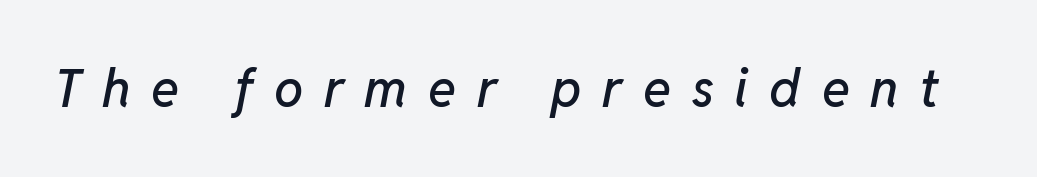
The image shows 52 px text type, italic (leaning right); set unusually wide letter spacing (+0.4 em), not underlined; low stroke contrast and a medium x-height.
